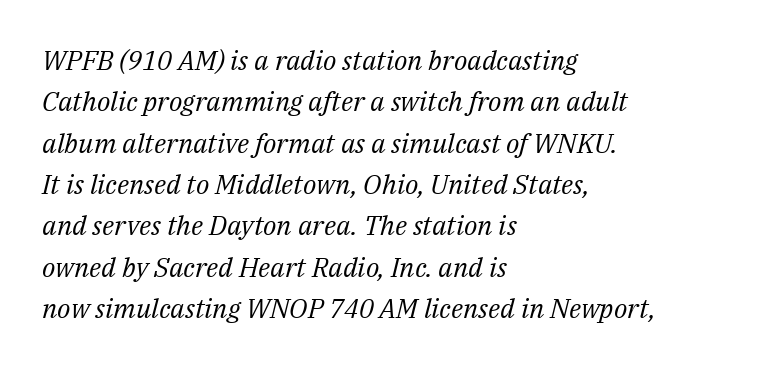
The image shows 27 px text type, italic (leaning right); set left-aligned, normal line spacing (1.53x), normal letter spacing, not underlined.
